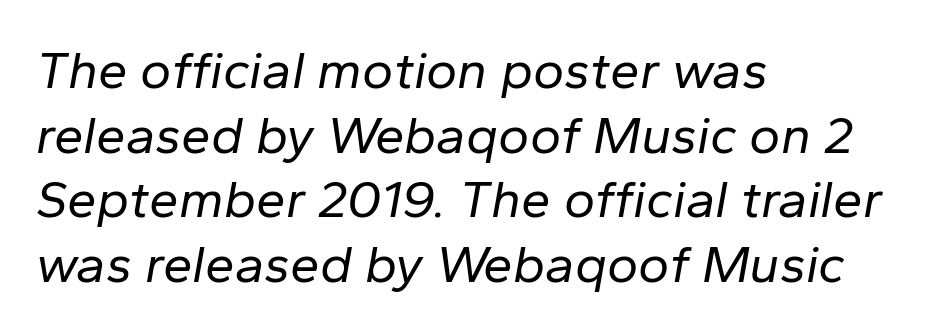
Q: Is the text bold? A: No.
Q: Is the text italic (slanted)? A: Yes, it leans right by about 10 degrees.
Q: Is the text underlined? A: No.
Q: How is the paragraph aligned? A: Left-aligned.
Q: Is the spacing between letters normal or unusually wide? A: Normal.
Q: Width (condensed, normal, or wide)? A: Normal.
Q: Stroke contrast? A: Low.
Q: x-height? A: Medium.
Q: Monospaced? A: No.
